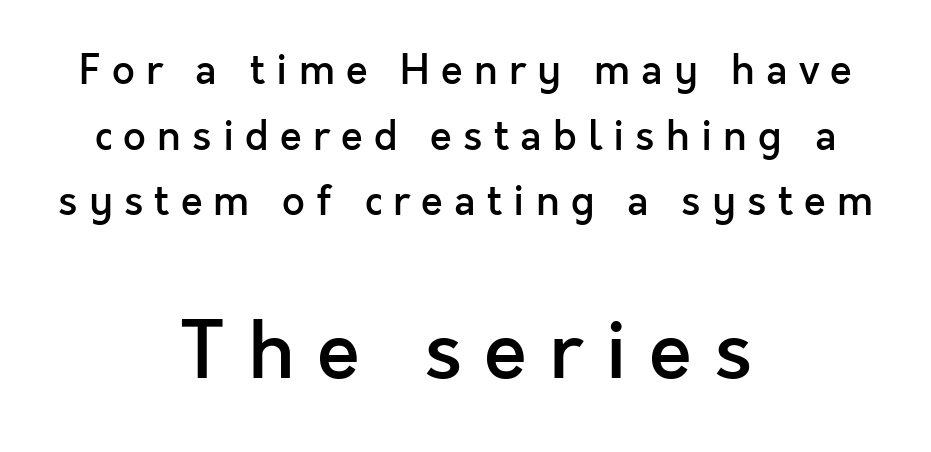
Q: Is the text bold? A: Semi-bold.
Q: Is the text italic (slanted)? A: No, it is upright.
Q: Is the typeface a serif or a sans-serif typeface? A: Sans-serif.
Q: Is the text underlined? A: No.
Q: How is the paragraph aligned? A: Centered.
Q: Is the spacing between letters normal or unusually wide? A: Unusually wide.
Q: Is the spacing between lines tight, normal or loose? A: Normal.
Q: Which block of text is set in a larger size, the first (top) or the second (bottom)? A: The second (bottom) one.
Q: Width (condensed, normal, or wide)? A: Normal.
Q: x-height? A: Medium.
Q: Monospaced? A: No.
